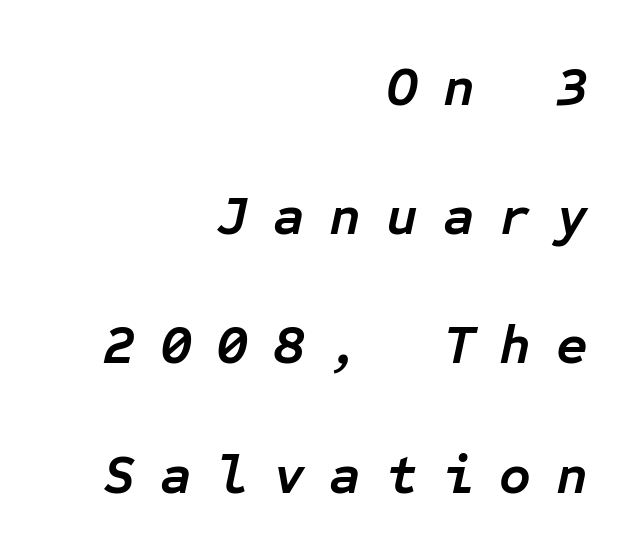
The image shows 55 px semibold type, italic (leaning right), monospaced; set right-aligned, loose line spacing (2.35x), unusually wide letter spacing (+0.45 em), not underlined; low stroke contrast and a medium x-height.
